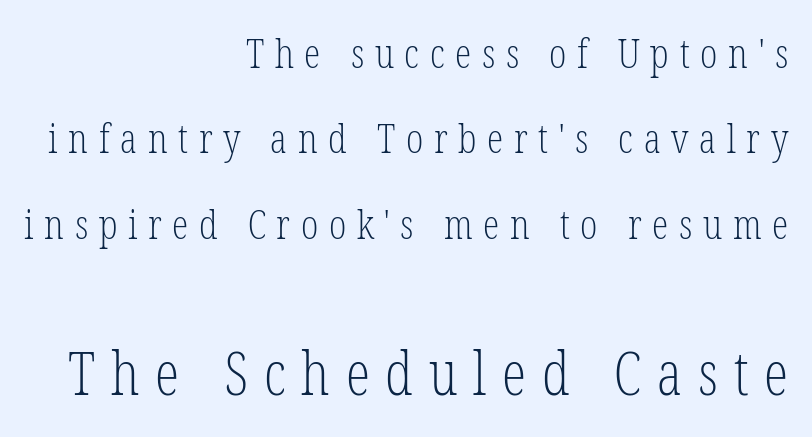
Honestly, the letter spacing is so wide it's the main thing you notice. If you squint, the bottom block still reads clearly — it's the larger of the two. Whoever set this chose breathing room over compactness in the vertical rhythm. The text was rendered using a seriffed face with decorative stroke endings. Do the characters align in a grid? No, the font is proportional.
